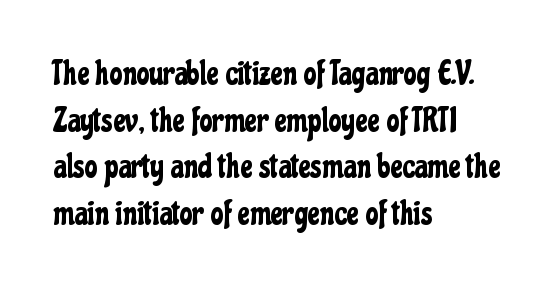
The image shows 33 px condensed sans-serif type, upright; set left-aligned, normal line spacing (1.41x), normal letter spacing, not underlined; low stroke contrast and a medium x-height.
